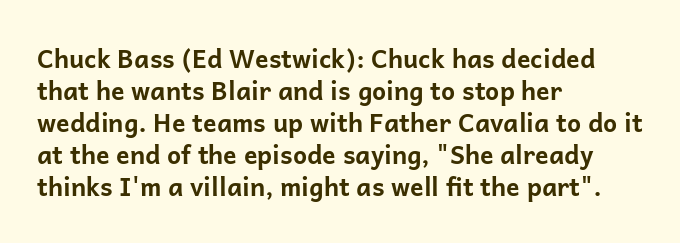
Q: Is the text bold? A: Yes.
Q: Is the text italic (slanted)? A: No, it is upright.
Q: Is the text underlined? A: No.
Q: How is the paragraph aligned? A: Left-aligned.
Q: Is the spacing between letters normal or unusually wide? A: Normal.
Q: Is the spacing between lines tight, normal or loose? A: Normal.
